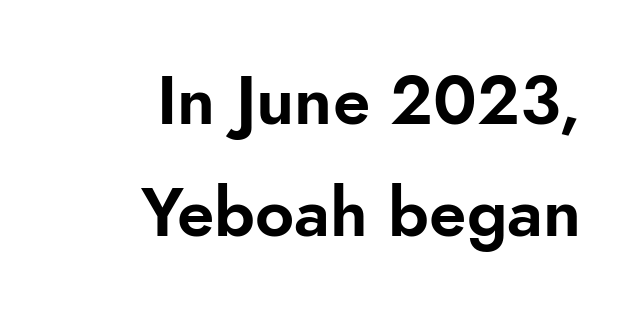
The image shows 68 px sans-serif type, upright; set right-aligned, normal line spacing (1.65x), normal letter spacing, not underlined; low stroke contrast and a small x-height.
